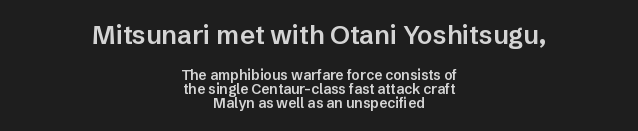
Q: Is the text bold? A: Semi-bold.
Q: Is the text italic (slanted)? A: No, it is upright.
Q: Is the text underlined? A: No.
Q: How is the paragraph aligned? A: Centered.
Q: Is the spacing between letters normal or unusually wide? A: Normal.
Q: Is the spacing between lines tight, normal or loose? A: Tight.
Q: Which block of text is set in a larger size, the first (top) or the second (bottom)? A: The first (top) one.
